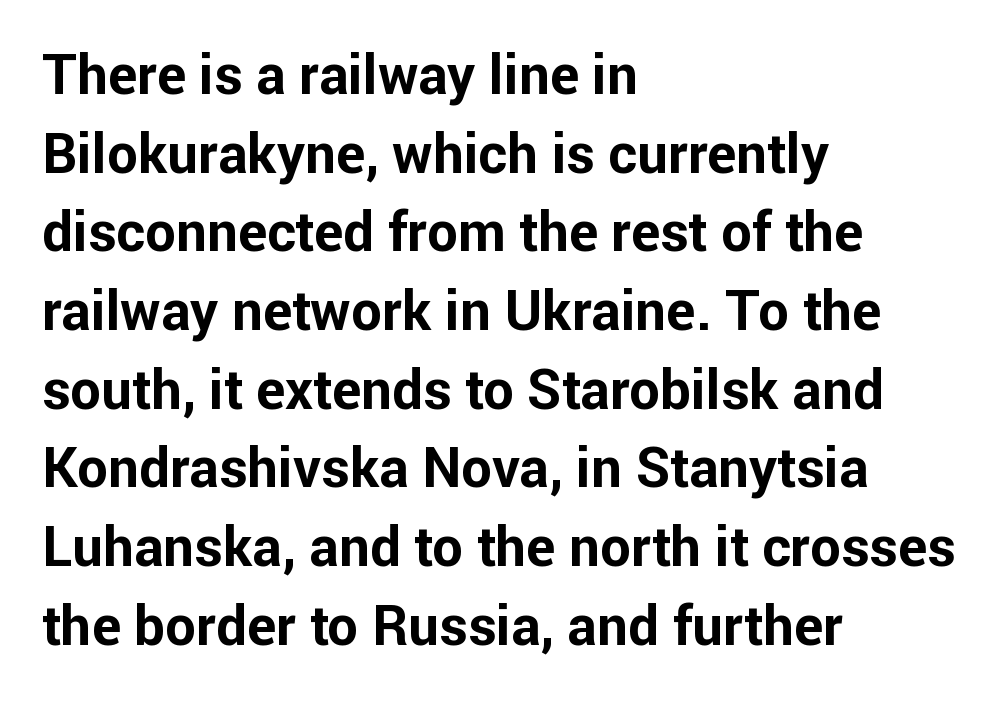
The gaps between neighbouring characters are ordinary and unremarkable. Posture: vertical. Short and long lines alike share a common starting point at left. The string is rendered with underlining switched off.
